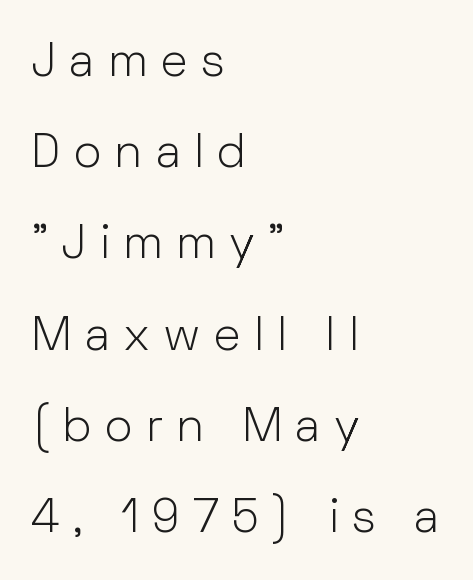
The vertical gap from one line to the next is large. The axis of the letterforms is exactly vertical. No chunkiness to these letters — they're not bold. The paragraph shown leans on its left margin. Serif or sans? Sans — the stroke terminals are bare. The horizontal fit of the characters is loose and conspicuously gappy.
